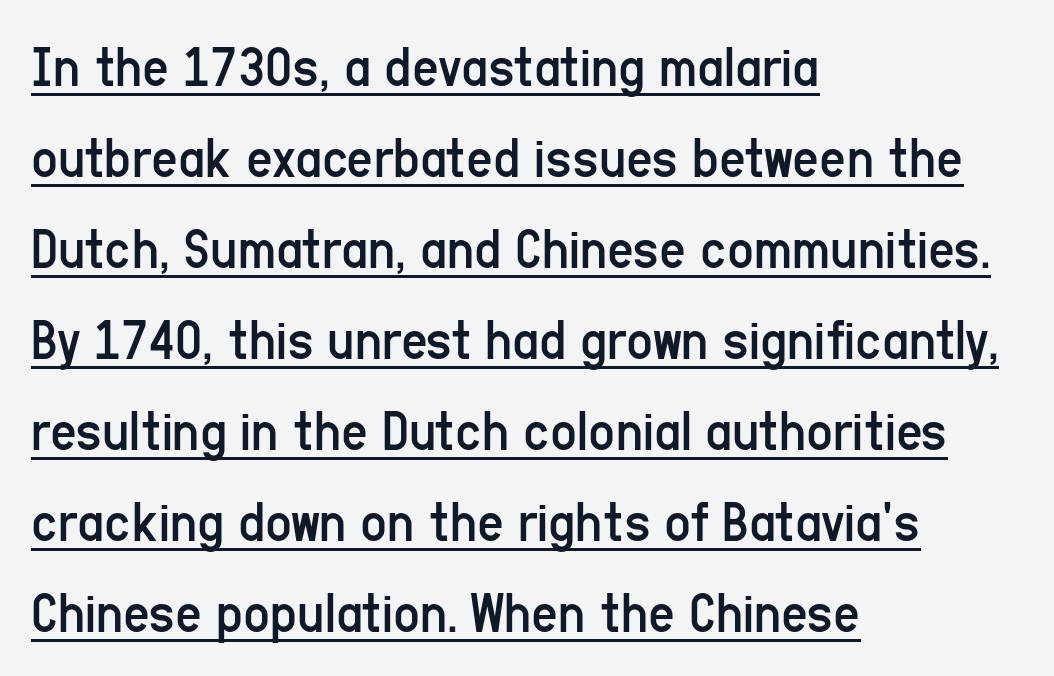
Q: Is the text bold? A: No.
Q: Is the text italic (slanted)? A: No, it is upright.
Q: Is the typeface a serif or a sans-serif typeface? A: Sans-serif.
Q: Is the text underlined? A: Yes.
Q: How is the paragraph aligned? A: Left-aligned.
Q: Is the spacing between letters normal or unusually wide? A: Normal.
Q: Is the spacing between lines tight, normal or loose? A: Normal.
Q: Width (condensed, normal, or wide)? A: Condensed.
Q: Stroke contrast? A: Low.
Q: x-height? A: Medium.
Q: Monospaced? A: No.
